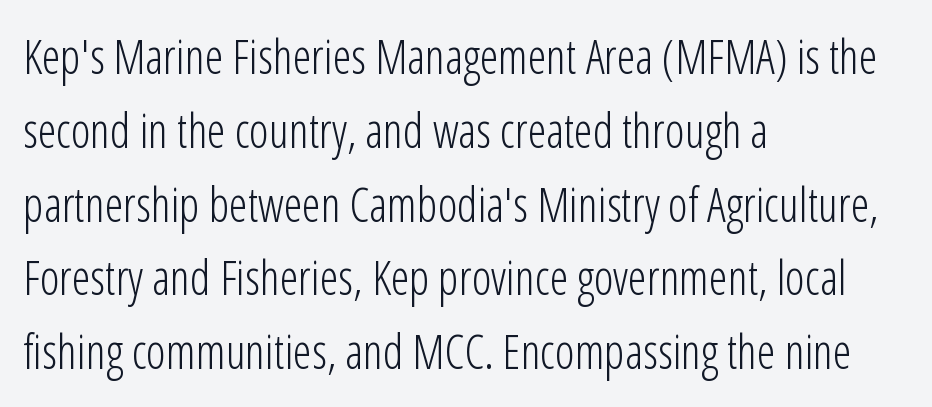
{"serif": "no", "italic": "no", "bold": "no", "weight": "light", "width": "condensed", "stroke_contrast": "low", "x_height": "medium", "monospaced": "no", "underline": "no", "align": "left", "line_spacing": "normal", "line_spacing_ratio": 1.57, "letter_spacing": "normal", "letter_spacing_em": 0.0, "glyph_px": 47}
